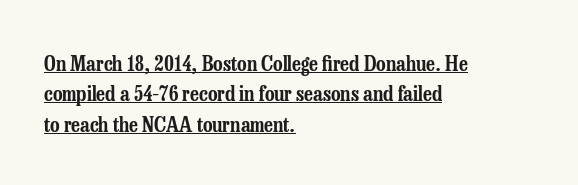
The image shows 21 px text type, upright; set left-aligned, normal line spacing (1.45x), normal letter spacing, underlined.
